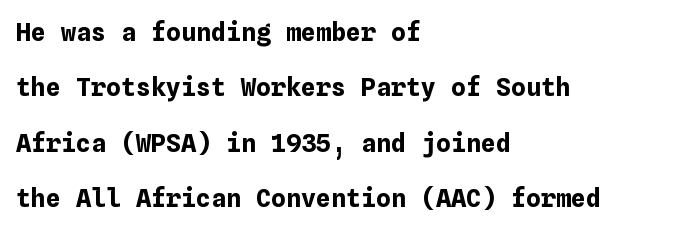
The image shows 25 px bold type, upright; set left-aligned, loose line spacing (2.22x), normal letter spacing, not underlined.
